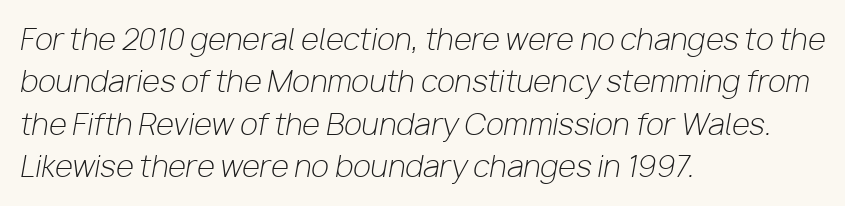
The letterforms sit at book weight or below. Does the copy run flush right? No — it runs flush left. Compared with ordinary roman type, these characters are visibly tilted. Each letter keeps its own natural width here, so spacing adapts to shape. The block of text has a typical density, with ordinary space between rows. A bare baseline throughout the passage.
